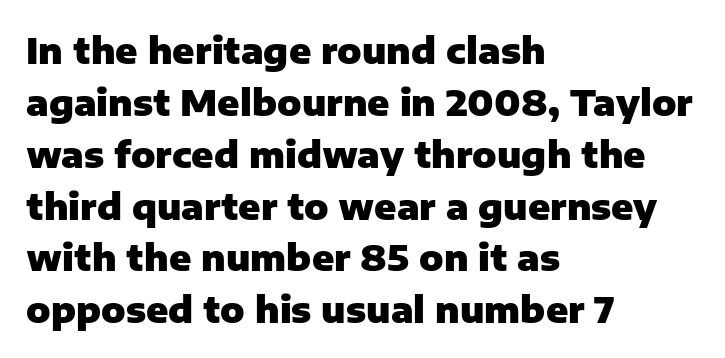
{"serif": "no", "italic": "no", "bold": "yes", "weight": "heavy", "width": "normal", "stroke_contrast": "low", "x_height": "medium", "monospaced": "no", "underline": "no", "align": "left", "line_spacing": "normal", "line_spacing_ratio": 1.44, "letter_spacing": "normal", "letter_spacing_em": 0.0, "glyph_px": 36}
